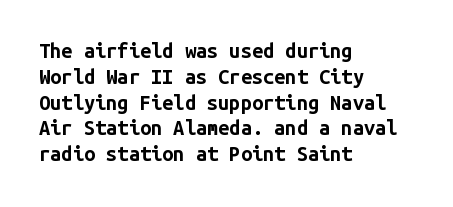
The image shows 20 px bold type, upright; set left-aligned, normal line spacing (1.29x), normal letter spacing, not underlined.
